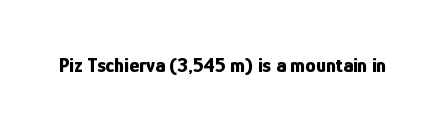
The image shows 21 px bold type, upright; set normal letter spacing, not underlined.
